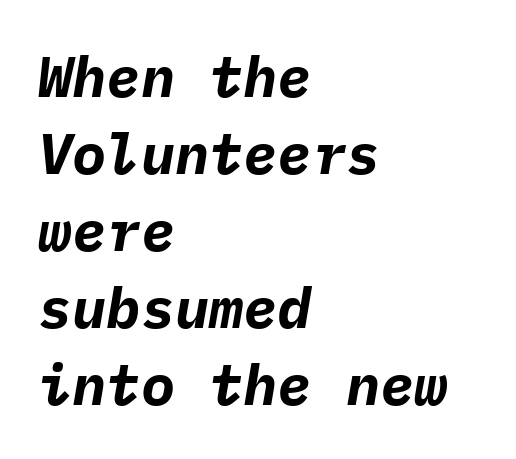
Q: Is the text bold? A: Yes.
Q: Is the text italic (slanted)? A: Yes, it leans right by about 9 degrees.
Q: Is the text underlined? A: No.
Q: How is the paragraph aligned? A: Left-aligned.
Q: Is the spacing between letters normal or unusually wide? A: Normal.
Q: Is the spacing between lines tight, normal or loose? A: Normal.
Q: Width (condensed, normal, or wide)? A: Normal.
Q: Stroke contrast? A: Low.
Q: x-height? A: Medium.
Q: Monospaced? A: Yes.
